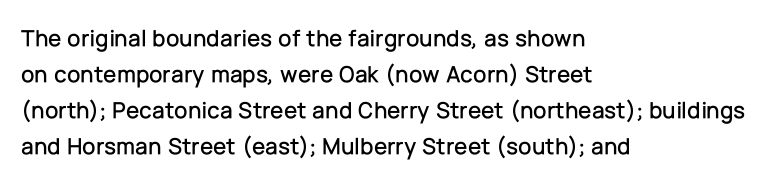
You can tell it's not italic because the verticals are truly vertical. Whoever set this chose a conventional vertical rhythm. The line texture is even and compact thanks to regular tracking. Each row of text sits above clean, open space.
